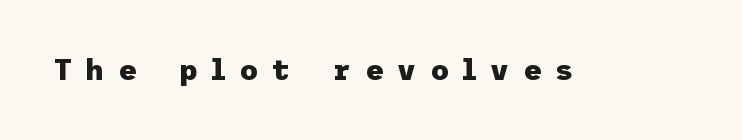
Q: Is the text bold? A: Yes.
Q: Is the text italic (slanted)? A: No, it is upright.
Q: Is the typeface a serif or a sans-serif typeface? A: Sans-serif.
Q: Is the text underlined? A: No.
Q: Is the spacing between letters normal or unusually wide? A: Unusually wide.
Q: Width (condensed, normal, or wide)? A: Normal.
Q: Stroke contrast? A: Low.
Q: x-height? A: Medium.
